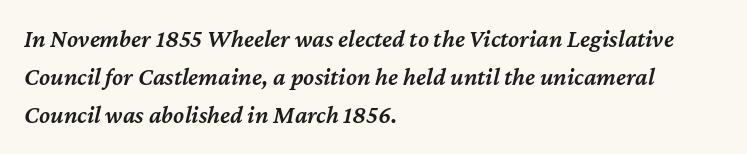
The image shows 25 px text type, italic (leaning right); set left-aligned, normal line spacing (1.53x), normal letter spacing, not underlined.
